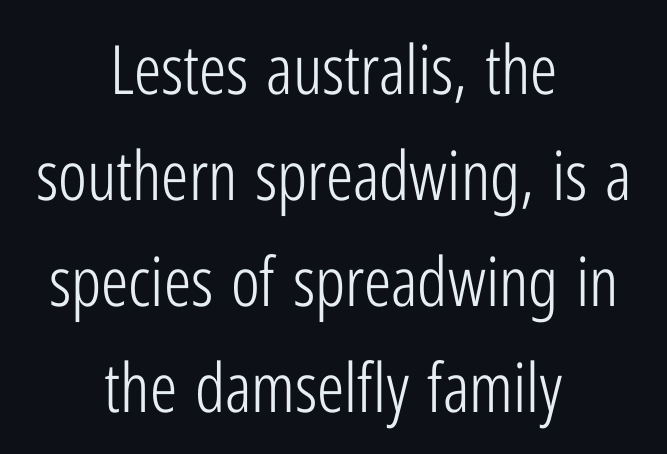
The image shows 68 px light, condensed sans-serif type, upright; set centered, normal line spacing (1.56x), normal letter spacing, not underlined; low stroke contrast and a medium x-height.
